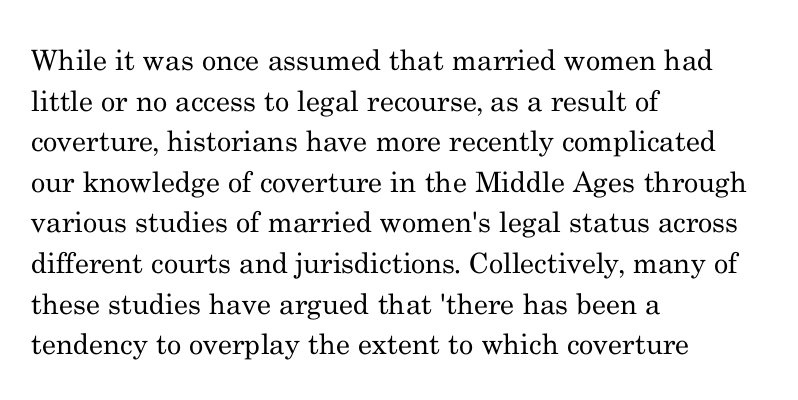
The image shows 28 px regular-weight serif type, upright; set left-aligned, normal line spacing (1.45x), normal letter spacing, not underlined; medium stroke contrast and a small x-height.
